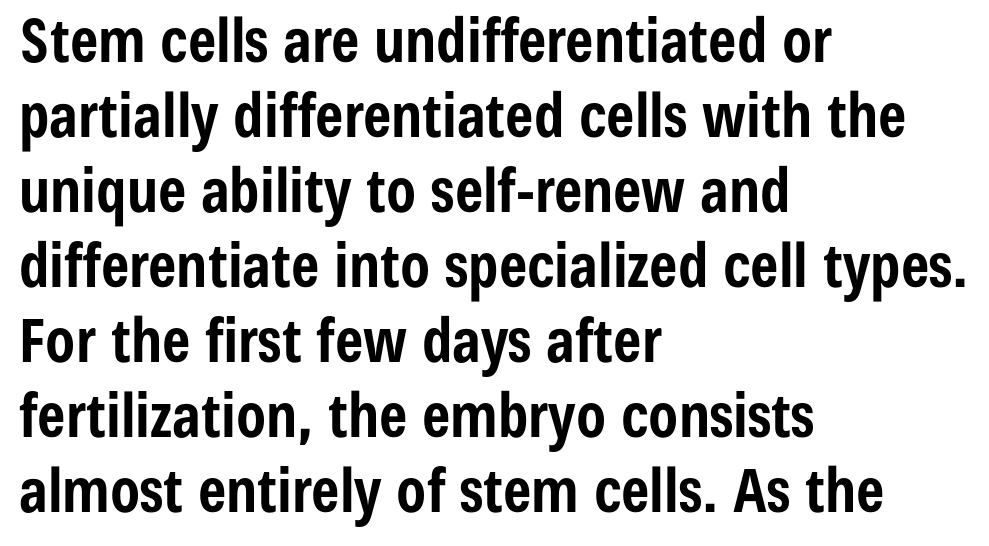
{"serif": "no", "italic": "no", "bold": "yes", "weight": "bold", "width": "condensed", "stroke_contrast": "low", "x_height": "medium", "monospaced": "no", "underline": "no", "align": "left", "line_spacing": "normal", "line_spacing_ratio": 1.25, "letter_spacing": "normal", "letter_spacing_em": 0.0, "glyph_px": 60}
